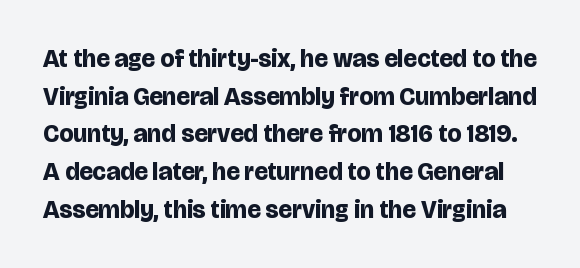
Honestly, there is no underline to notice here at all. The gaps between neighbouring characters are ordinary and unremarkable. You'd pick this weight for a headline — it's a proper bold. The lettering holds an erect, upright posture throughout. Whoever set this chose a conventional vertical rhythm.
